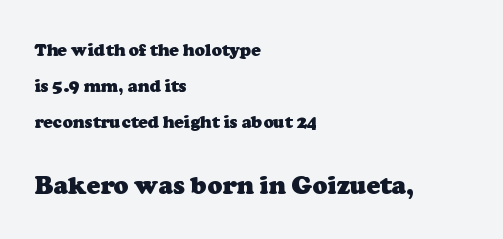
{"bold": "yes", "underline": "no", "align": "left", "line_spacing": "loose", "line_spacing_ratio": 2.11, "letter_spacing": "normal", "letter_spacing_em": 0.0, "larger_block": "second", "size_ratio": 1.47, "glyph_px": 25}
